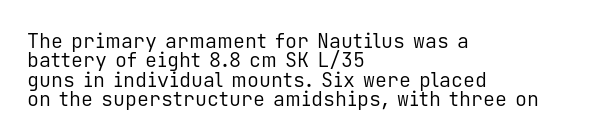
The image shows 20 px text type, upright; set left-aligned, tight line spacing (0.97x), normal letter spacing, not underlined.
